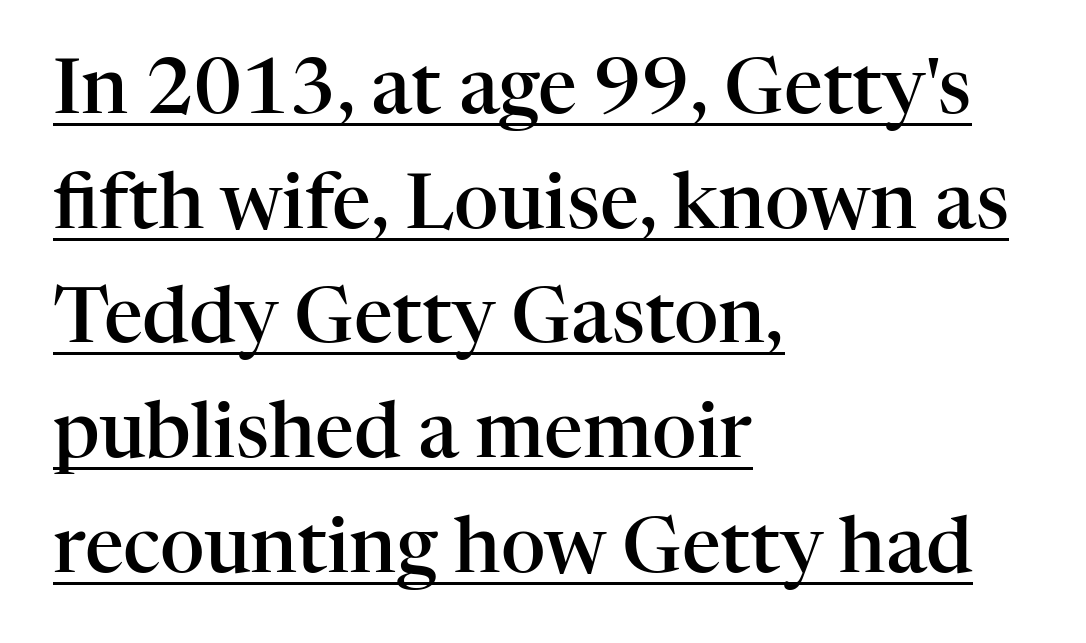
The type sits square on the baseline with zero lean. Unlike a clean sans, this face finishes its strokes with serifs. A continuous stroke trails under the words, as in a hyperlink. Semibold letterforms, between regular and bold. A typesetter would call this leading conventional body-copy spacing.
